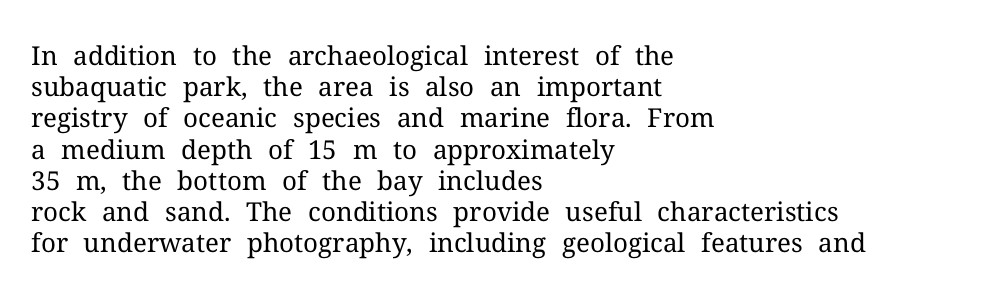
{"italic": "no", "bold": "no", "underline": "no", "align": "left", "line_spacing_ratio": 1.2, "letter_spacing": "normal", "letter_spacing_em": 0.0, "glyph_px": 26}
